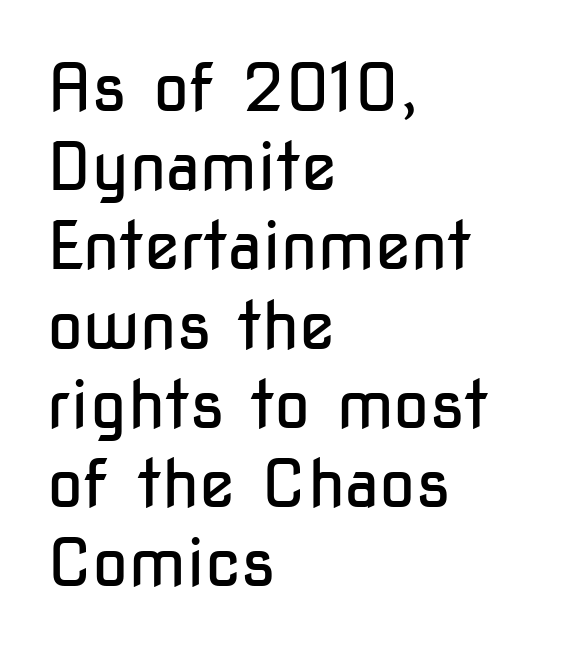
The image shows 66 px regular-weight, condensed sans-serif type, upright; set left-aligned, line spacing 1.2x, normal letter spacing, not underlined; low stroke contrast and a medium x-height.
